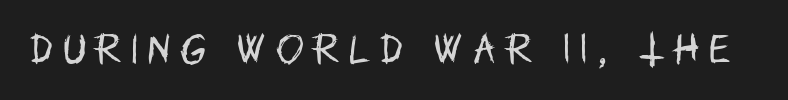
{"serif": "no", "italic": "no", "bold": "no", "weight": "regular", "width": "condensed", "stroke_contrast": "low", "x_height": "large", "monospaced": "no", "underline": "no", "letter_spacing": "wide", "letter_spacing_em": 0.32, "glyph_px": 33}
